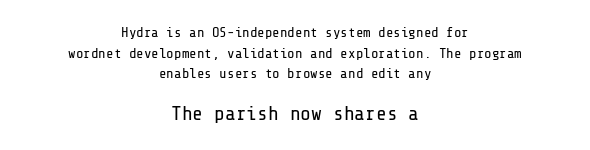
The image shows 20 px text type, upright; set centered, normal line spacing (1.48x), normal letter spacing, not underlined; the second (bottom) block is 1.43x larger.
